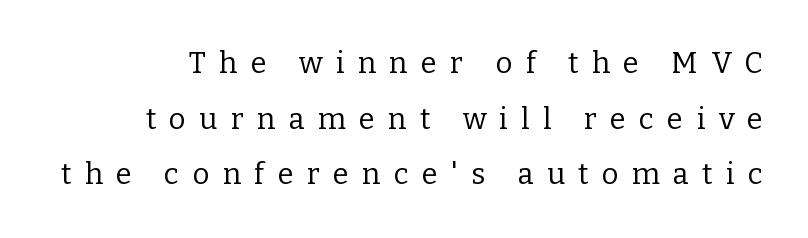
{"serif": "yes", "italic": "no", "bold": "no", "weight": "regular", "width": "normal", "stroke_contrast": "low", "x_height": "medium", "monospaced": "no", "underline": "no", "line_spacing": "loose", "line_spacing_ratio": 1.92, "letter_spacing": "wide", "letter_spacing_em": 0.46, "glyph_px": 29}
